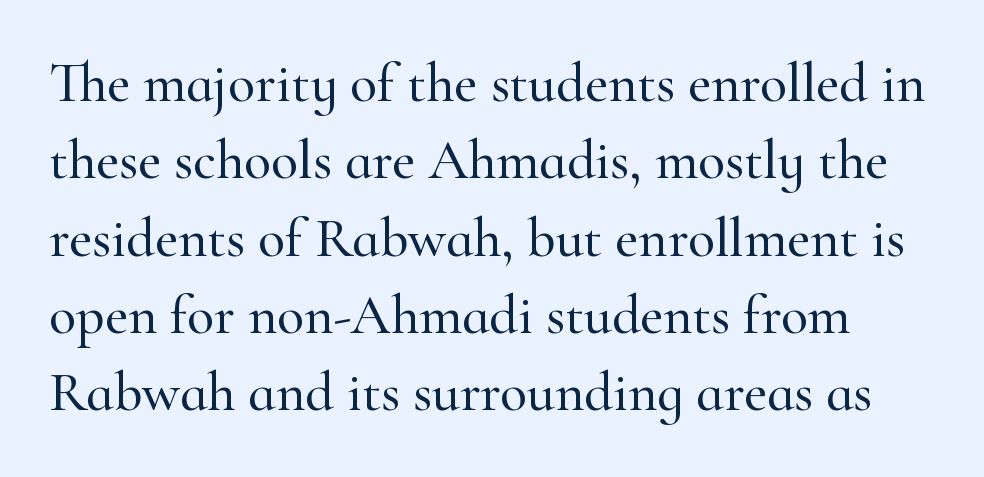
{"serif": "yes", "italic": "no", "width": "normal", "stroke_contrast": "high", "x_height": "small", "monospaced": "no", "underline": "no", "line_spacing": "normal", "line_spacing_ratio": 1.38, "letter_spacing": "normal", "letter_spacing_em": 0.0, "glyph_px": 56}
